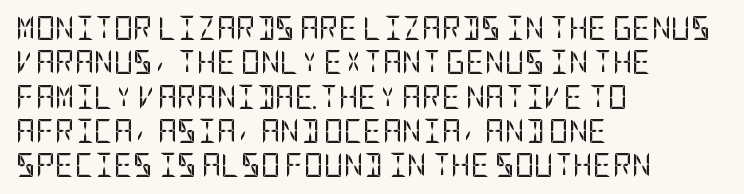
Q: Is the text bold? A: No.
Q: Is the text italic (slanted)? A: No, it is upright.
Q: Is the text underlined? A: No.
Q: How is the paragraph aligned? A: Left-aligned.
Q: Is the spacing between letters normal or unusually wide? A: Normal.
Q: Is the spacing between lines tight, normal or loose? A: Normal.
